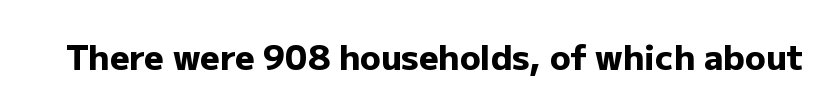
The type sits square on the baseline with zero lean. The face used here has the dense, thick strokes of a bold. Descenders hang freely into open space. The passage shown has conventional tracking throughout. The type family on display is of the sans-serif kind. Think of a printed novel: that variable character pitch is what you see here.
